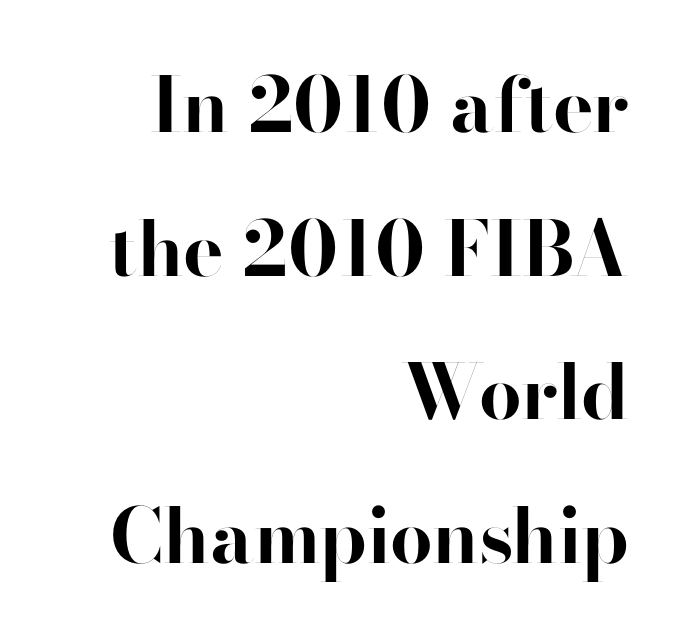
{"serif": "no", "italic": "no", "bold": "yes", "weight": "bold", "width": "normal", "stroke_contrast": "high", "x_height": "small", "monospaced": "no", "underline": "no", "align": "right", "line_spacing_ratio": 1.89, "letter_spacing": "normal", "letter_spacing_em": 0.0, "glyph_px": 76}
